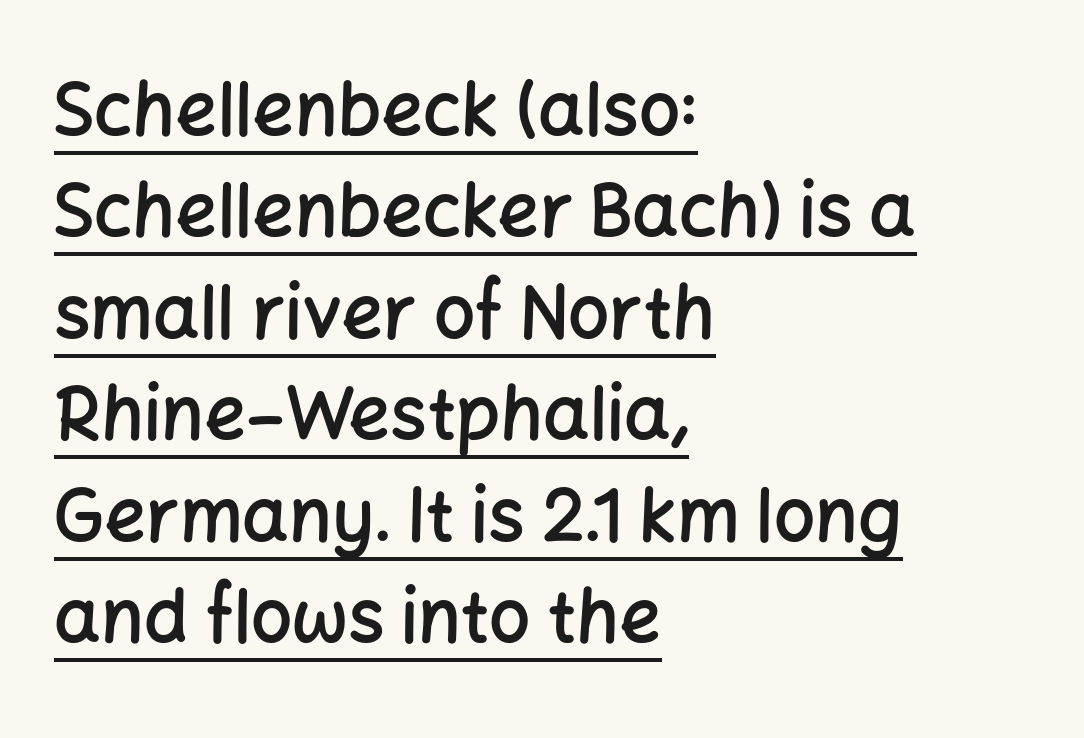
Q: Is the text bold? A: Semi-bold.
Q: Is the text italic (slanted)? A: No, it is upright.
Q: Is the typeface a serif or a sans-serif typeface? A: Sans-serif.
Q: Is the text underlined? A: Yes.
Q: How is the paragraph aligned? A: Left-aligned.
Q: Is the spacing between letters normal or unusually wide? A: Normal.
Q: Is the spacing between lines tight, normal or loose? A: Normal.
Q: Width (condensed, normal, or wide)? A: Normal.
Q: Stroke contrast? A: Low.
Q: x-height? A: Medium.
Q: Monospaced? A: No.
